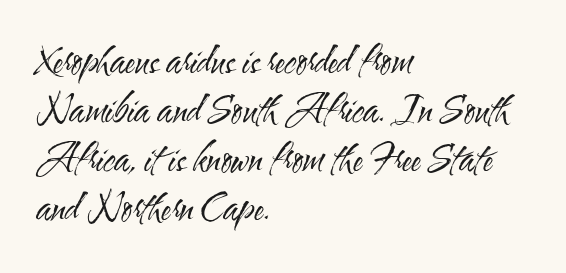
The image shows 37 px regular-weight, condensed sans-serif type; set left-aligned, normal line spacing (1.32x), normal letter spacing, not underlined; medium stroke contrast and a small x-height.
